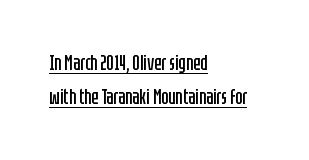
{"italic": "no", "bold": "no", "underline": "yes", "align": "left", "line_spacing": "normal", "line_spacing_ratio": 1.61, "letter_spacing": "normal", "letter_spacing_em": 0.0, "glyph_px": 21}
